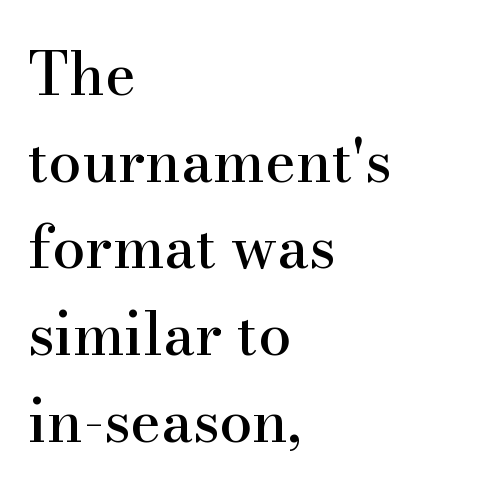
The image shows 59 px serif type, upright; set left-aligned, normal line spacing (1.47x), normal letter spacing, not underlined; high stroke contrast and a small x-height.
